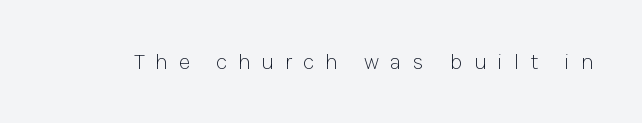
{"italic": "no", "bold": "no", "underline": "no", "letter_spacing": "wide", "letter_spacing_em": 0.49, "glyph_px": 22}
